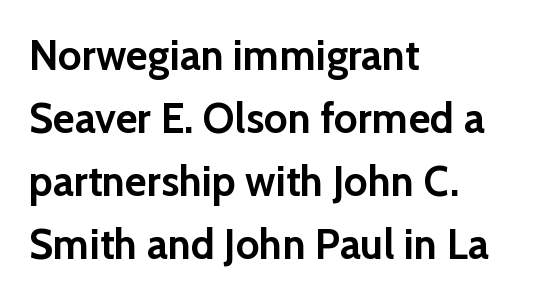
{"serif": "no", "italic": "no", "bold": "yes", "weight": "semibold", "width": "normal", "stroke_contrast": "low", "x_height": "medium", "monospaced": "no", "underline": "no", "align": "left", "line_spacing": "normal", "line_spacing_ratio": 1.5, "letter_spacing": "normal", "letter_spacing_em": 0.0, "glyph_px": 42}
